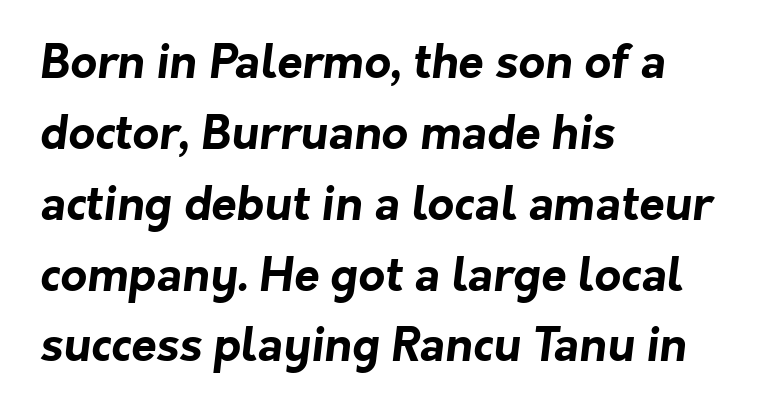
Nothing unusual about the tracking: characters are spaced as the font intends. Honestly, the row spacing looks completely unremarkable. The type family on display is of the sans-serif kind. Plenty of ink on the page — the face is bold. A student would call this left alignment; a typographer would say flush left, rag right. You could not count columns in this text — the font is proportionally spaced.
